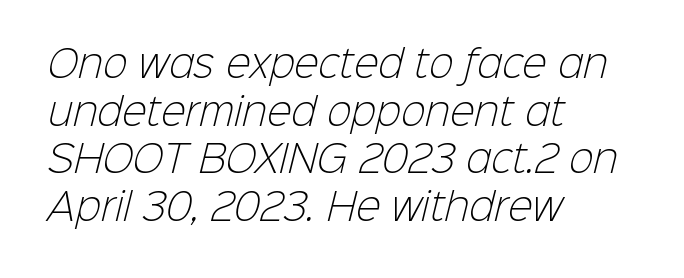
How are the letters spaced? Ordinarily, with no added tracking. This sample uses a sans-serif face. Compared with typical paragraphs, the rows here are spaced about the same. This sample is left-justified, so line endings fall wherever the words run out. The strokes are not fattened; the text isn't bold.
